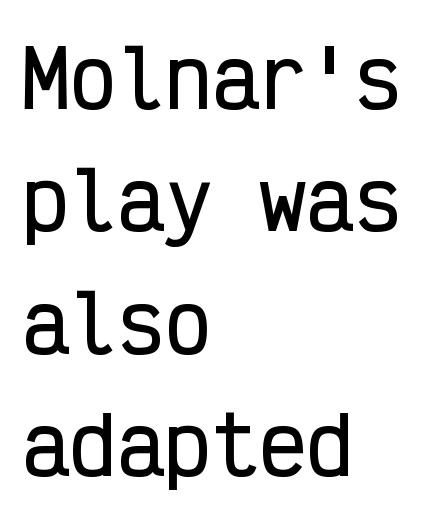
Default kerning and tracking; the words read as compact shapes. The passage shown is not underscored anywhere. The passage shown is typed in a monospace face where columns stay perfectly aligned. No italicization has been applied; the sample stays upright. Line beginnings align vertically; line endings do not.
